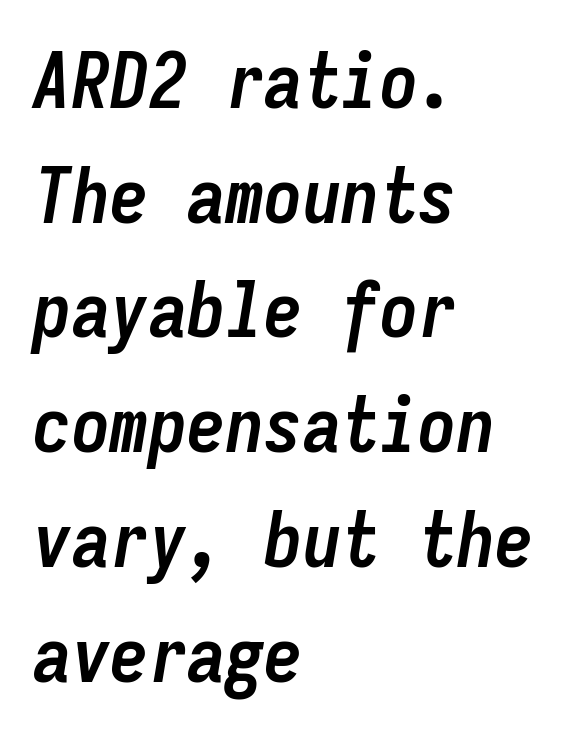
The image shows 77 px semibold, condensed type, italic (leaning right), monospaced; set left-aligned, normal line spacing (1.49x), normal letter spacing, not underlined; low stroke contrast and a medium x-height.
